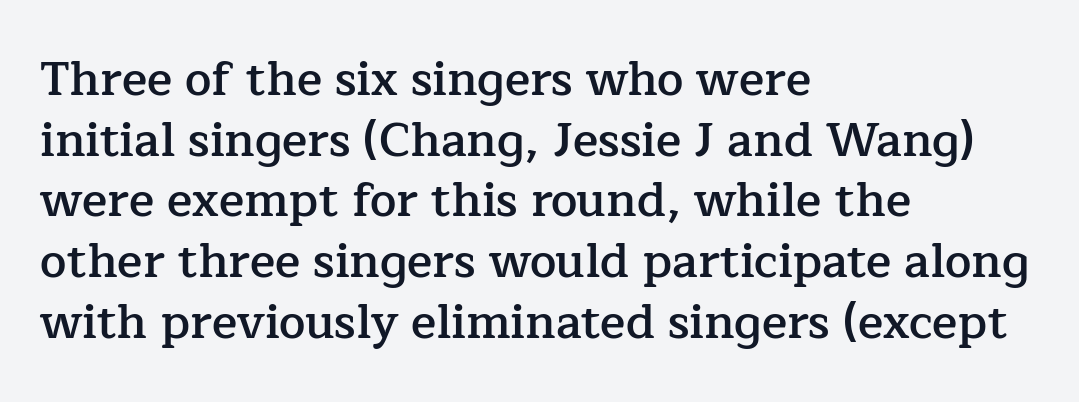
Q: Is the text bold? A: Semi-bold.
Q: Is the text italic (slanted)? A: No, it is upright.
Q: Is the typeface a serif or a sans-serif typeface? A: Serif.
Q: Is the text underlined? A: No.
Q: How is the paragraph aligned? A: Left-aligned.
Q: Is the spacing between letters normal or unusually wide? A: Normal.
Q: Is the spacing between lines tight, normal or loose? A: Normal.
Q: Width (condensed, normal, or wide)? A: Normal.
Q: Stroke contrast? A: Low.
Q: x-height? A: Medium.
Q: Monospaced? A: No.
